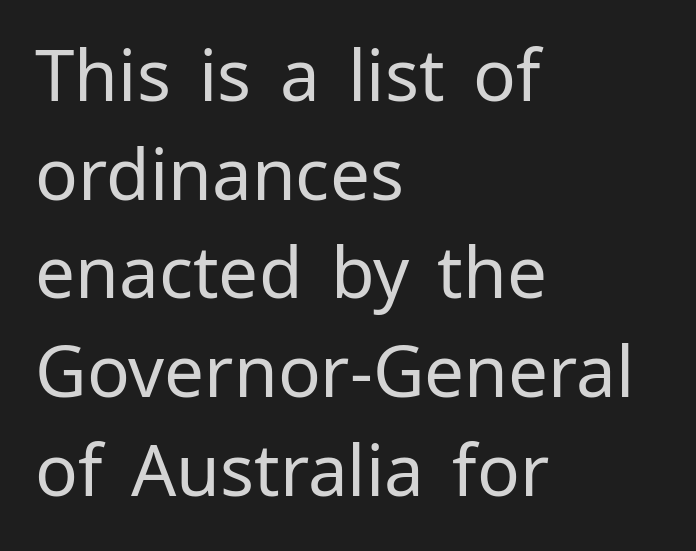
Q: Is the text bold? A: No.
Q: Is the text italic (slanted)? A: No, it is upright.
Q: Is the typeface a serif or a sans-serif typeface? A: Sans-serif.
Q: Is the text underlined? A: No.
Q: How is the paragraph aligned? A: Left-aligned.
Q: Is the spacing between letters normal or unusually wide? A: Normal.
Q: Is the spacing between lines tight, normal or loose? A: Normal.
Q: Width (condensed, normal, or wide)? A: Normal.
Q: Stroke contrast? A: Low.
Q: x-height? A: Medium.
Q: Monospaced? A: No.
